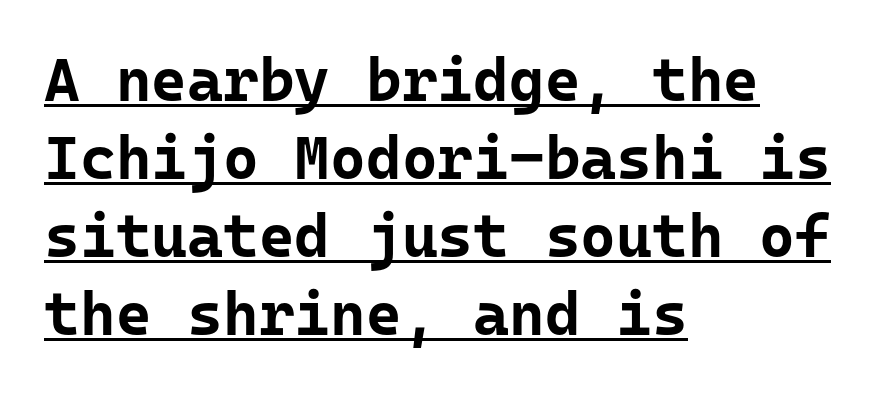
{"serif": "no", "italic": "no", "bold": "yes", "weight": "bold", "width": "normal", "stroke_contrast": "low", "x_height": "medium", "monospaced": "yes", "underline": "yes", "align": "left", "line_spacing": "normal", "line_spacing_ratio": 1.28, "letter_spacing": "normal", "letter_spacing_em": 0.0, "glyph_px": 61}
